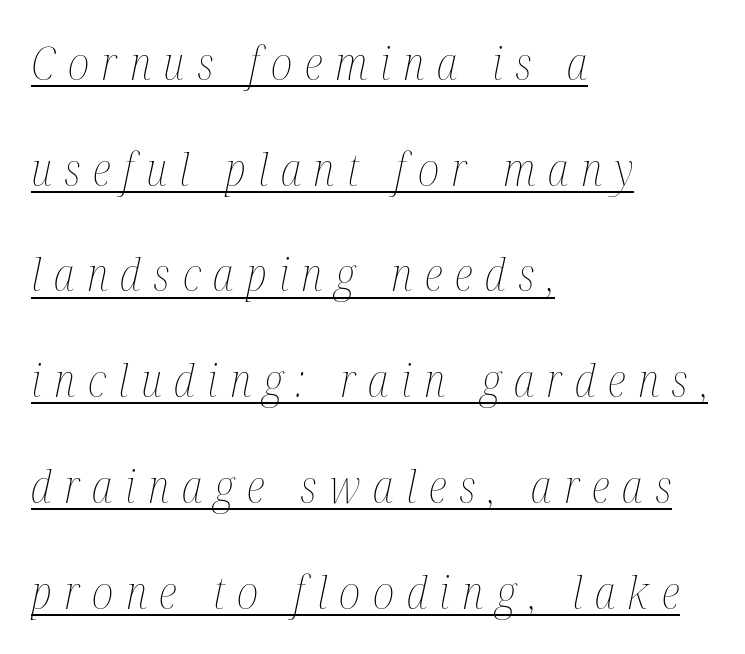
Is there much room between lines? Yes — plenty of vertical air separates them. Stroke mass is kept to a normal reading level or below. It's the slanting kind of type. Proportional: the letters do not fall into vertical columns. The sample's only ornament is a line tracing under the words.
